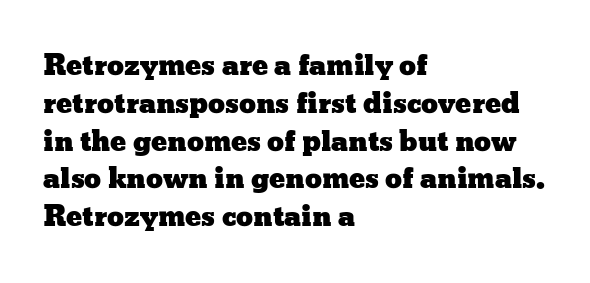
Q: Is the text italic (slanted)? A: No, it is upright.
Q: Is the text underlined? A: No.
Q: How is the paragraph aligned? A: Left-aligned.
Q: Is the spacing between letters normal or unusually wide? A: Normal.
Q: Is the spacing between lines tight, normal or loose? A: Normal.
